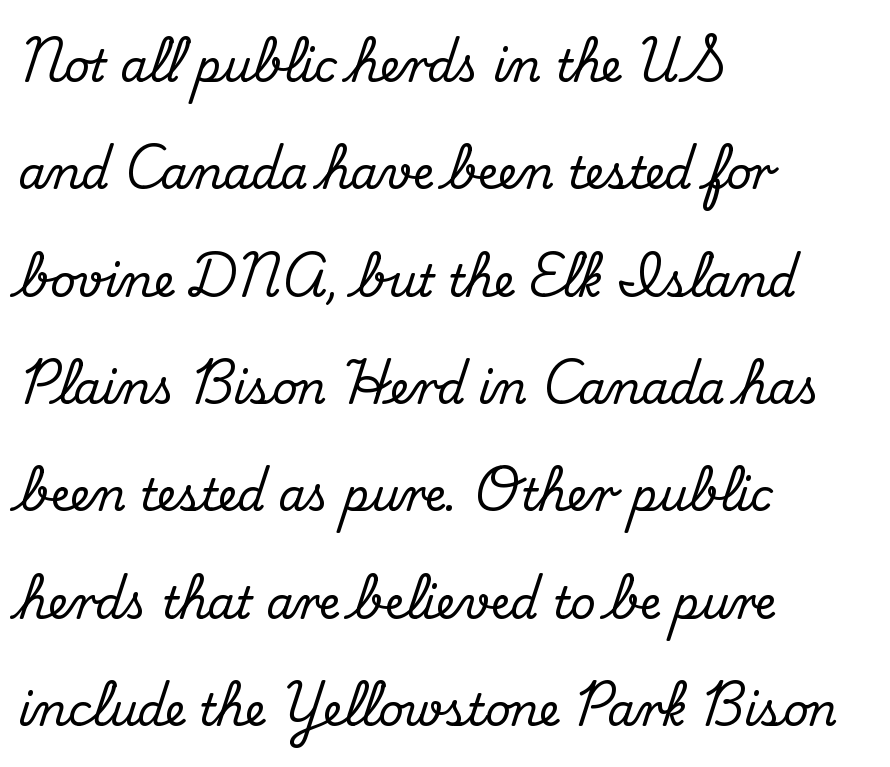
Summary of vertical rhythm: relaxed, with wide interline spacing. Regarding serifs, this sample has them. In CSS terms this would be text-align: left. Bare-footed words on every line. Varying glyph widths throughout — classic text-font behaviour.
